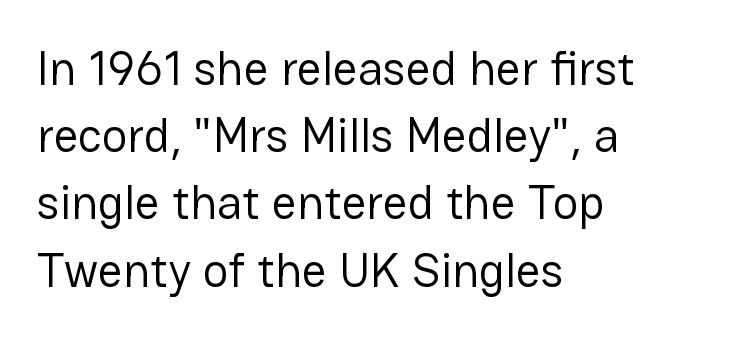
The rendering uses a moderate line-height, typical for paragraphs. Glyph-to-glyph distance matches everyday printed text. Nope, no serifs anywhere on these letters. Any mark beneath the type? The region is blank.
